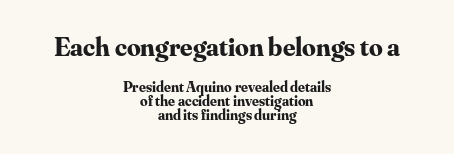
The image shows 27 px bold type, upright; set centered, tight line spacing (0.96x), normal letter spacing, not underlined; the first (top) block is 1.8x larger.
